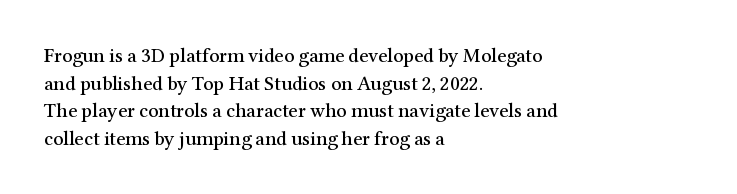
Q: Is the text italic (slanted)? A: No, it is upright.
Q: Is the text underlined? A: No.
Q: How is the paragraph aligned? A: Left-aligned.
Q: Is the spacing between letters normal or unusually wide? A: Normal.
Q: Is the spacing between lines tight, normal or loose? A: Normal.
